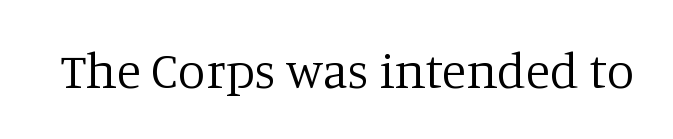
Weight: regular or lighter. The letters advance in unequal steps, a hallmark of proportional type. The area under the type is left untouched. Ascenders rise straight up at ninety degrees. Inter-character spacing is left at the font's built-in metrics.
